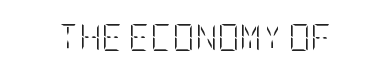
{"italic": "no", "bold": "no", "underline": "no", "letter_spacing": "normal", "letter_spacing_em": 0.0, "glyph_px": 27}
